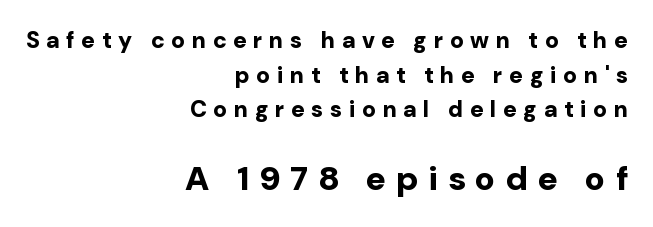
Q: Is the text bold? A: Yes.
Q: Is the text italic (slanted)? A: No, it is upright.
Q: Is the typeface a serif or a sans-serif typeface? A: Sans-serif.
Q: Is the text underlined? A: No.
Q: How is the paragraph aligned? A: Right-aligned.
Q: Is the spacing between letters normal or unusually wide? A: Unusually wide.
Q: Is the spacing between lines tight, normal or loose? A: Normal.
Q: Which block of text is set in a larger size, the first (top) or the second (bottom)? A: The second (bottom) one.
Q: Width (condensed, normal, or wide)? A: Normal.
Q: Stroke contrast? A: Low.
Q: x-height? A: Medium.
Q: Monospaced? A: No.
